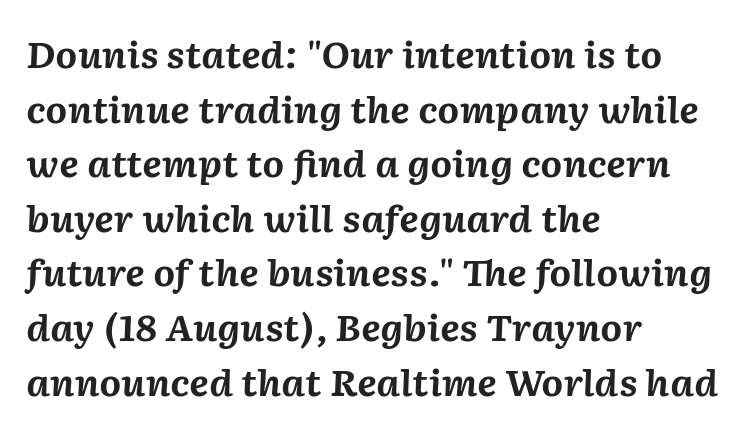
The image shows 35 px bold type, italic (leaning right); set left-aligned, normal line spacing (1.56x), normal letter spacing, not underlined; medium stroke contrast and a medium x-height.
